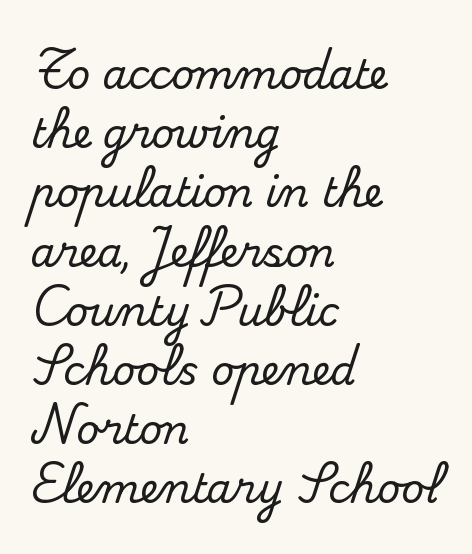
The passage shown stacks its lines at a standard gap. Each row of text sits above clean, open space. The rendering uses natural spacing where letterforms have individual widths.
